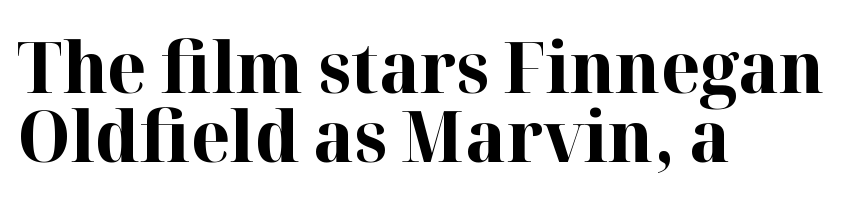
The image shows 71 px bold serif type, upright; set left-aligned, tight line spacing (0.97x), normal letter spacing, not underlined; high stroke contrast and a medium x-height.
